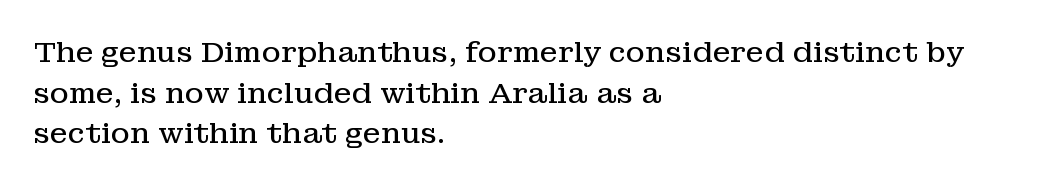
{"serif": "yes", "italic": "no", "bold": "no", "weight": "regular", "width": "normal", "stroke_contrast": "low", "x_height": "medium", "monospaced": "no", "underline": "no", "align": "left", "line_spacing": "normal", "line_spacing_ratio": 1.4, "letter_spacing": "normal", "letter_spacing_em": 0.0, "glyph_px": 29}
